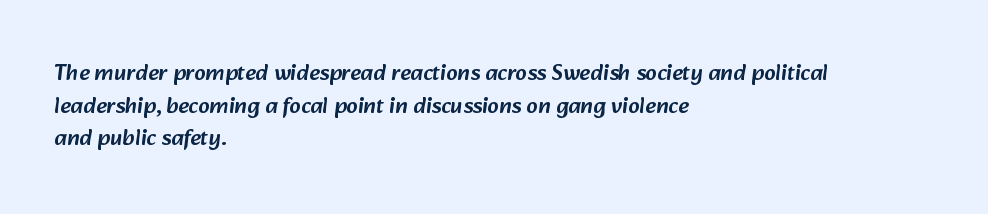
Q: Is the text underlined? A: No.
Q: How is the paragraph aligned? A: Left-aligned.
Q: Is the spacing between letters normal or unusually wide? A: Normal.
Q: Is the spacing between lines tight, normal or loose? A: Normal.
